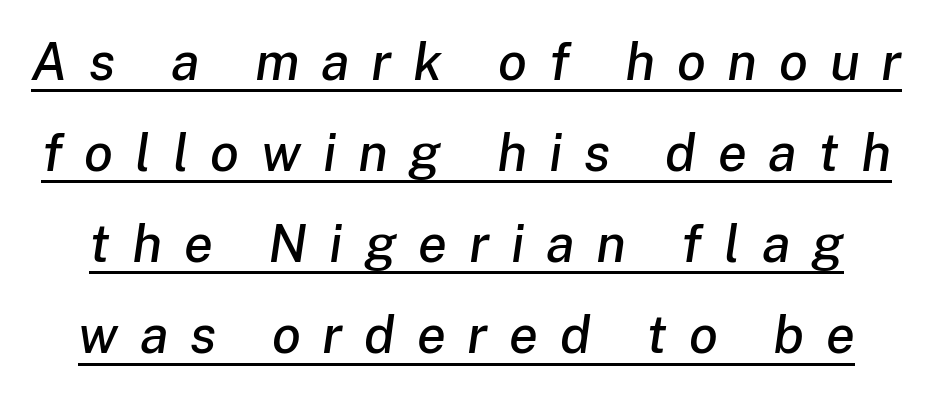
Q: Is the text italic (slanted)? A: Yes, it leans right by about 8 degrees.
Q: Is the text underlined? A: Yes.
Q: Is the spacing between letters normal or unusually wide? A: Unusually wide.
Q: Width (condensed, normal, or wide)? A: Normal.
Q: Stroke contrast? A: Low.
Q: x-height? A: Medium.
Q: Monospaced? A: No.
